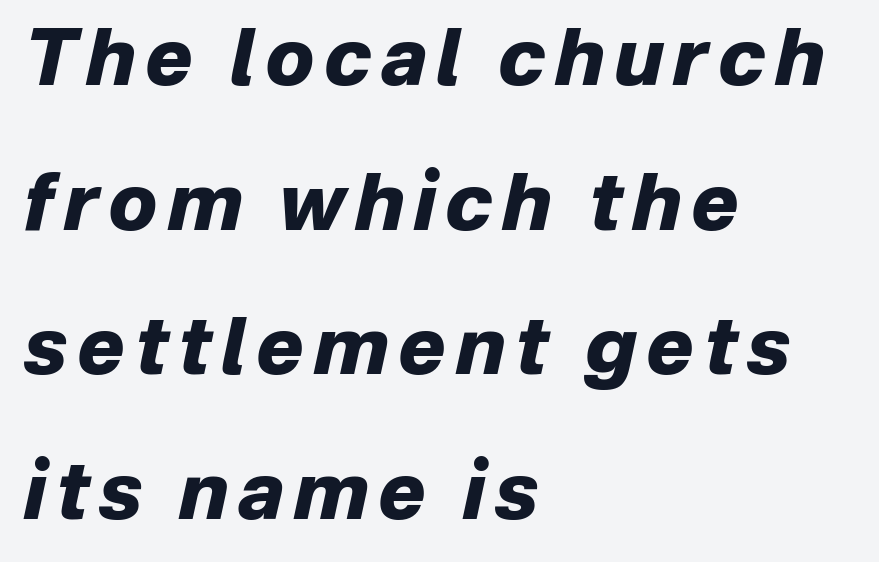
Does the weight exceed regular? Yes, all the way to bold. The passage is arranged the way most books set body copy — flush left. Check under the words: just untouched page. The letters advance in unequal steps, a hallmark of proportional type.
